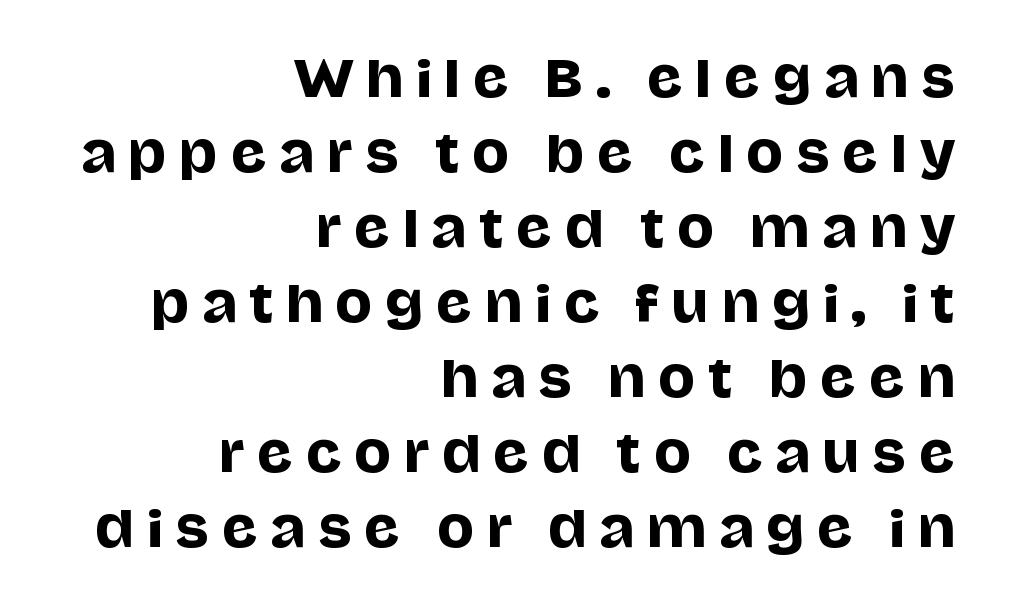
{"serif": "no", "italic": "no", "width": "normal", "stroke_contrast": "low", "x_height": "large", "monospaced": "no", "underline": "no", "align": "right", "line_spacing": "normal", "line_spacing_ratio": 1.53, "letter_spacing": "wide", "letter_spacing_em": 0.26, "glyph_px": 49}
